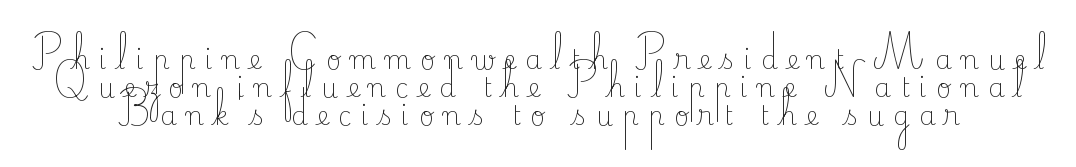
Q: Is the text bold? A: No.
Q: Is the text italic (slanted)? A: No, it is upright.
Q: Is the text underlined? A: No.
Q: Is the spacing between letters normal or unusually wide? A: Unusually wide.
Q: Is the spacing between lines tight, normal or loose? A: Tight.
